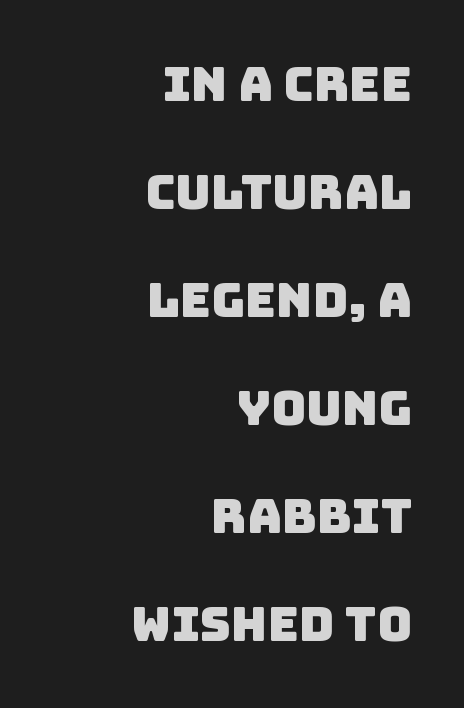
The image shows 48 px sans-serif type; set right-aligned, loose line spacing (2.25x), normal letter spacing, not underlined; low stroke contrast and a large x-height.
